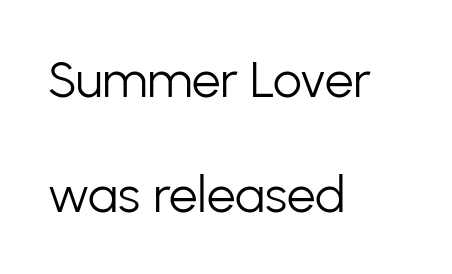
The letters advance in unequal steps, a hallmark of proportional type. The passage shown has conventional tracking throughout. Nope, no serifs anywhere on these letters. In terms of leading, this rendering errs on the spacious side.
